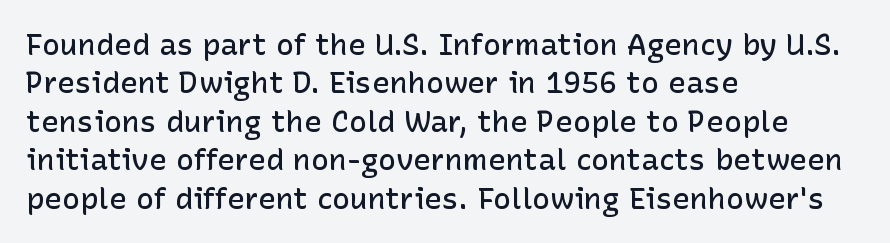
Layout note: lines flush left. Posture: straight, roman, zero tilt. Notice how descenders clear the ascenders below comfortably — that's standard leading. Regarding serifs, this sample does without them.
